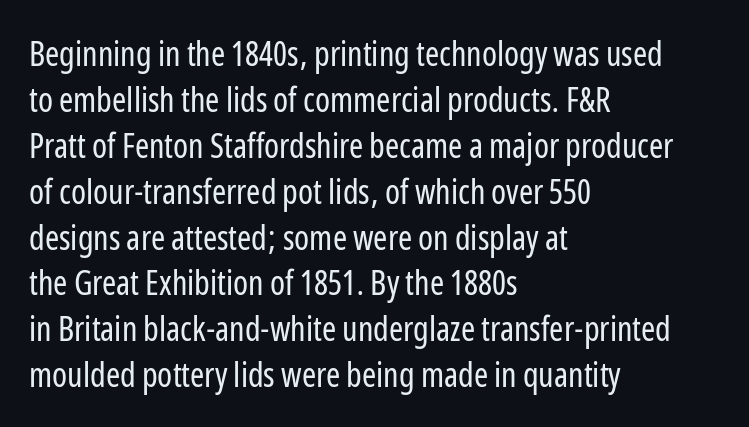
Q: Is the text bold? A: No.
Q: Is the text italic (slanted)? A: No, it is upright.
Q: Is the typeface a serif or a sans-serif typeface? A: Sans-serif.
Q: Is the text underlined? A: No.
Q: How is the paragraph aligned? A: Left-aligned.
Q: Is the spacing between letters normal or unusually wide? A: Normal.
Q: Is the spacing between lines tight, normal or loose? A: Normal.
Q: Width (condensed, normal, or wide)? A: Condensed.
Q: Stroke contrast? A: Low.
Q: x-height? A: Medium.
Q: Monospaced? A: No.
